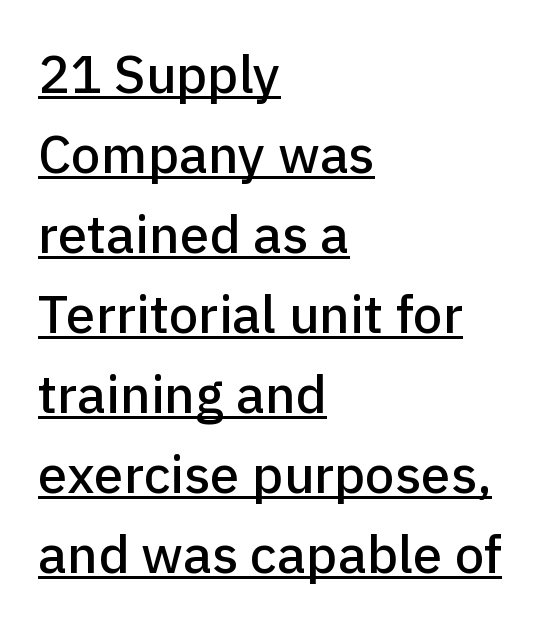
{"serif": "no", "italic": "no", "width": "normal", "stroke_contrast": "low", "x_height": "medium", "monospaced": "no", "underline": "yes", "align": "left", "line_spacing": "normal", "line_spacing_ratio": 1.51, "letter_spacing": "normal", "letter_spacing_em": 0.0, "glyph_px": 53}
